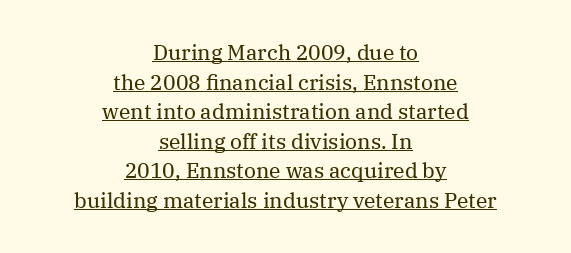
Q: Is the text bold? A: No.
Q: Is the text italic (slanted)? A: No, it is upright.
Q: Is the text underlined? A: Yes.
Q: How is the paragraph aligned? A: Centered.
Q: Is the spacing between letters normal or unusually wide? A: Normal.
Q: Is the spacing between lines tight, normal or loose? A: Normal.
